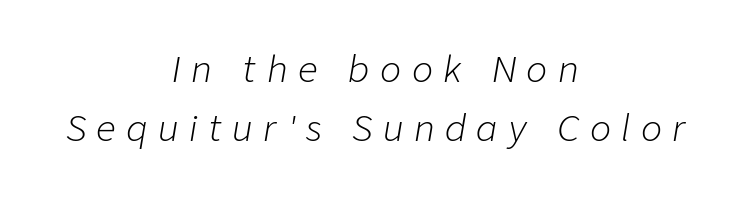
Honestly, there is no underline to notice here at all. The paragraph shown floats in the horizontal middle. No chunkiness to these letters — they're not bold. Spacing between characters has been opened up far beyond the box default. The passage shown stacks its lines at a standard gap. Emphasis-style slanted type is in use.
